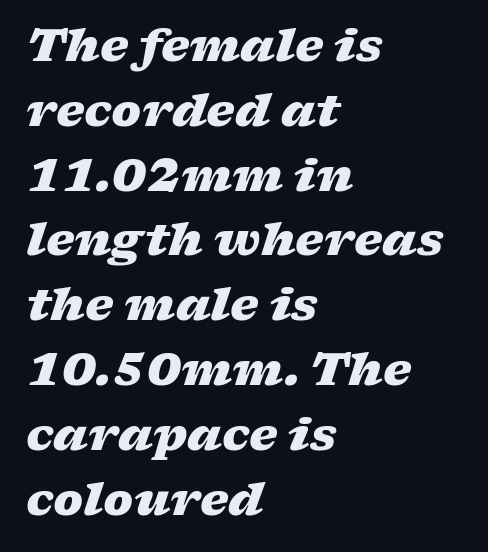
The image shows 45 px heavy, wide type, italic (leaning right); set left-aligned, normal line spacing (1.44x), normal letter spacing, not underlined; low stroke contrast and a medium x-height.
